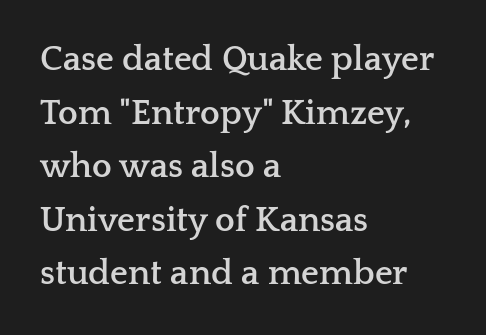
Every stem runs plumb, perpendicular to the baseline. The baseline area is clear. Between one letter and the next there's only the usual sliver of space. The rag falls on the right side of this text block. What kind of face is this? One with serifs.
